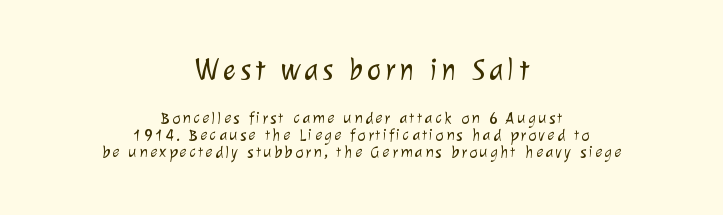
Q: Is the text bold? A: No.
Q: Is the typeface a serif or a sans-serif typeface? A: Sans-serif.
Q: Is the text underlined? A: No.
Q: How is the paragraph aligned? A: Centered.
Q: Is the spacing between lines tight, normal or loose? A: Tight.
Q: Which block of text is set in a larger size, the first (top) or the second (bottom)? A: The first (top) one.
Q: Width (condensed, normal, or wide)? A: Normal.
Q: Stroke contrast? A: Low.
Q: x-height? A: Medium.
Q: Monospaced? A: No.
